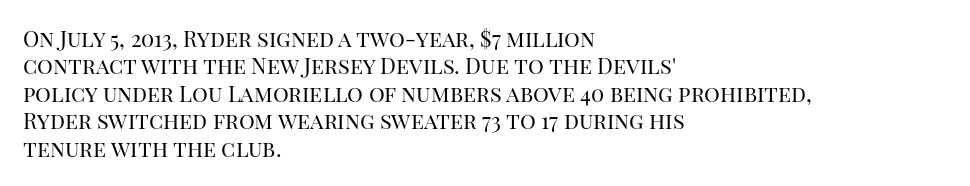
Q: Is the text bold? A: No.
Q: Is the text italic (slanted)? A: No, it is upright.
Q: Is the text underlined? A: No.
Q: How is the paragraph aligned? A: Left-aligned.
Q: Is the spacing between letters normal or unusually wide? A: Normal.
Q: Is the spacing between lines tight, normal or loose? A: Normal.
